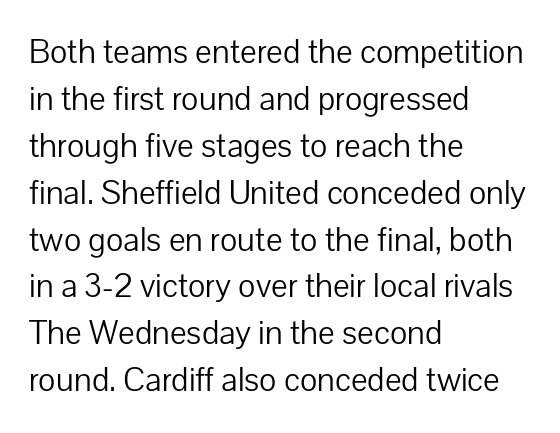
Honestly, the letter spacing is just normal — you wouldn't notice it. These lines are rendered in a variable-pitch font. Counters stay open thanks to moderate or lighter strokes. Plain, unruled lines of type.
